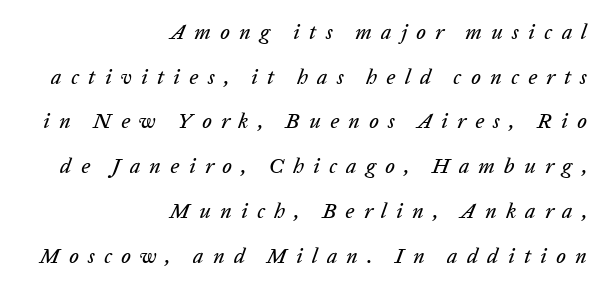
The image shows 21 px text type, italic (leaning right); set right-aligned, loose line spacing (2.13x), unusually wide letter spacing (+0.44 em), not underlined.
